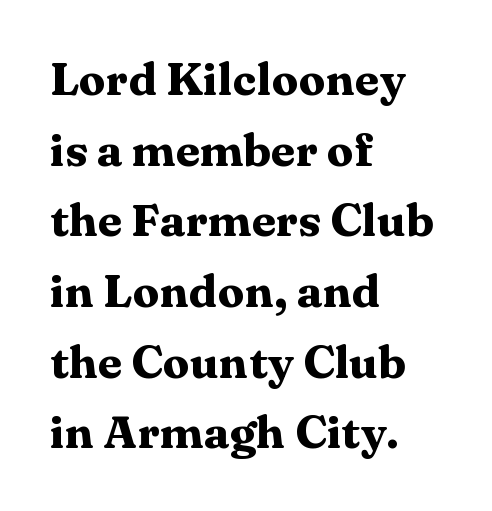
Q: Is the text bold? A: Yes.
Q: Is the text italic (slanted)? A: No, it is upright.
Q: Is the typeface a serif or a sans-serif typeface? A: Serif.
Q: Is the text underlined? A: No.
Q: How is the paragraph aligned? A: Left-aligned.
Q: Is the spacing between letters normal or unusually wide? A: Normal.
Q: Is the spacing between lines tight, normal or loose? A: Normal.
Q: Width (condensed, normal, or wide)? A: Wide.
Q: Stroke contrast? A: Medium.
Q: x-height? A: Medium.
Q: Monospaced? A: No.
